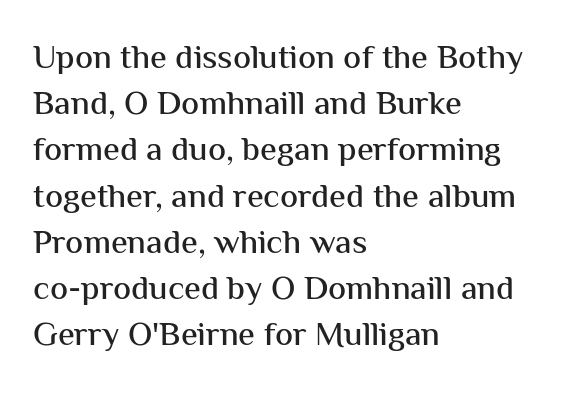
{"serif": "no", "italic": "no", "width": "normal", "stroke_contrast": "medium", "x_height": "medium", "monospaced": "no", "underline": "no", "align": "left", "line_spacing": "normal", "line_spacing_ratio": 1.36, "letter_spacing": "normal", "letter_spacing_em": 0.0, "glyph_px": 34}
